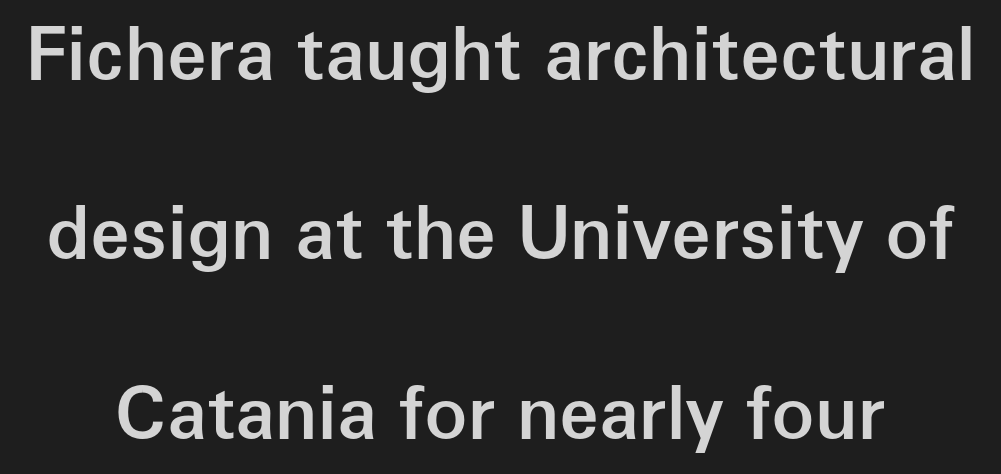
Q: Is the text bold? A: Semi-bold.
Q: Is the text italic (slanted)? A: No, it is upright.
Q: Is the typeface a serif or a sans-serif typeface? A: Sans-serif.
Q: Is the text underlined? A: No.
Q: How is the paragraph aligned? A: Centered.
Q: Is the spacing between letters normal or unusually wide? A: Normal.
Q: Is the spacing between lines tight, normal or loose? A: Loose.
Q: Width (condensed, normal, or wide)? A: Normal.
Q: Stroke contrast? A: Low.
Q: x-height? A: Medium.
Q: Monospaced? A: No.
